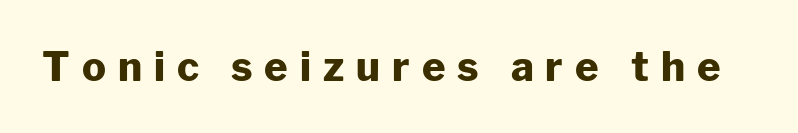
The image shows 40 px heavy sans-serif type, upright; set unusually wide letter spacing (+0.3 em), not underlined; low stroke contrast and a medium x-height.
